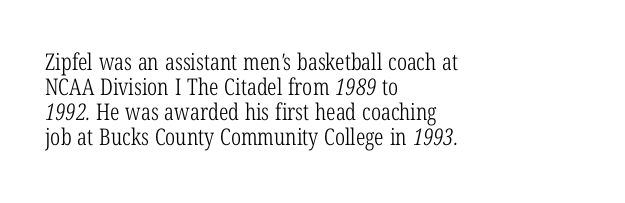
Q: Is the text bold? A: No.
Q: Is the text underlined? A: No.
Q: How is the paragraph aligned? A: Left-aligned.
Q: Is the spacing between letters normal or unusually wide? A: Normal.
Q: Is the spacing between lines tight, normal or loose? A: Tight.
